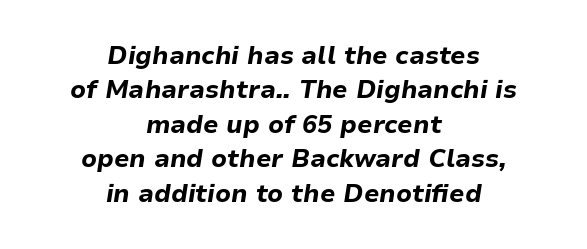
How heavy is the stroke? Heavy — this is a bold. This sample uses an oblique cut, with every glyph tilted off the vertical. Letters rest on an invisible, unmarked baseline. The setting favours the middle, as headings and verse often do. Default kerning and tracking; the words read as compact shapes.
